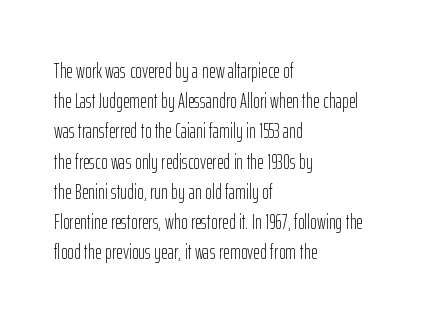
Q: Is the text bold? A: No.
Q: Is the text italic (slanted)? A: No, it is upright.
Q: Is the text underlined? A: No.
Q: How is the paragraph aligned? A: Left-aligned.
Q: Is the spacing between letters normal or unusually wide? A: Normal.
Q: Is the spacing between lines tight, normal or loose? A: Normal.
